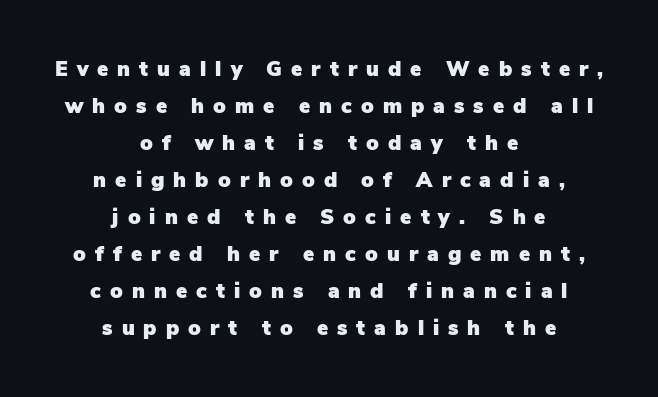
The image shows 21 px text type, upright; set centered, line spacing 1.76x, unusually wide letter spacing (+0.43 em), not underlined.
